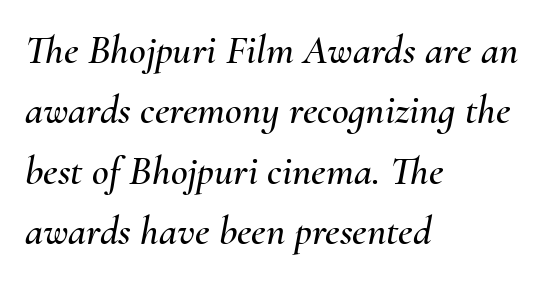
{"italic": "yes", "lean": "right", "slant_degrees": 10, "width": "normal", "stroke_contrast": "medium", "x_height": "small", "monospaced": "no", "underline": "no", "align": "left", "line_spacing": "normal", "line_spacing_ratio": 1.47, "letter_spacing": "normal", "letter_spacing_em": 0.0, "glyph_px": 41}
